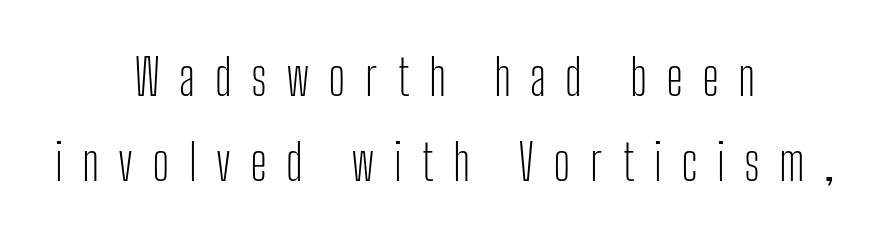
The image shows 49 px light, condensed sans-serif type, upright; set centered, line spacing 1.74x, unusually wide letter spacing (+0.39 em), not underlined; low stroke contrast and a medium x-height.
